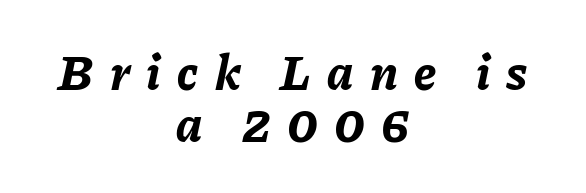
{"italic": "yes", "lean": "right", "slant_degrees": 11, "bold": "yes", "weight": "bold", "width": "normal", "stroke_contrast": "low", "x_height": "medium", "monospaced": "no", "underline": "no", "align": "center", "line_spacing": "tight", "line_spacing_ratio": 1.05, "letter_spacing": "wide", "letter_spacing_em": 0.33, "glyph_px": 50}
